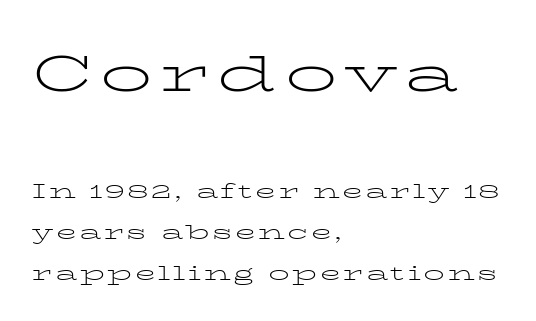
{"serif": "yes", "italic": "no", "bold": "no", "weight": "light", "width": "wide", "stroke_contrast": "low", "x_height": "medium", "monospaced": "no", "underline": "no", "align": "left", "line_spacing": "loose", "line_spacing_ratio": 1.94, "larger_block": "first", "size_ratio": 2.48, "glyph_px": 52}
